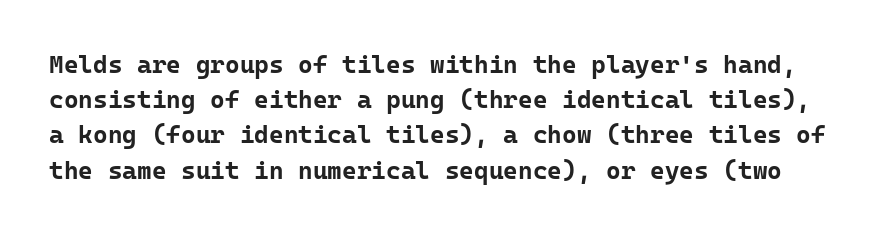
Q: Is the text bold? A: Yes.
Q: Is the text italic (slanted)? A: No, it is upright.
Q: Is the text underlined? A: No.
Q: Is the spacing between letters normal or unusually wide? A: Normal.
Q: Is the spacing between lines tight, normal or loose? A: Normal.
